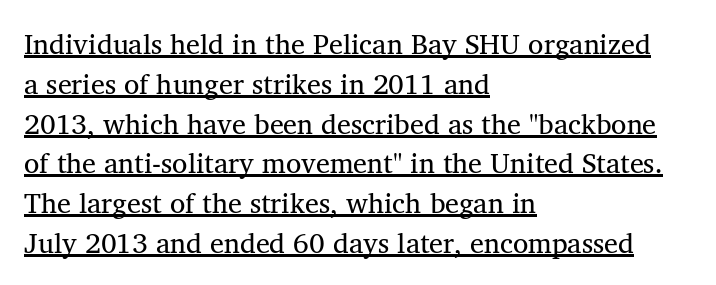
The image shows 28 px regular-weight serif type; set left-aligned, normal line spacing (1.42x), normal letter spacing, underlined; medium stroke contrast and a medium x-height.
